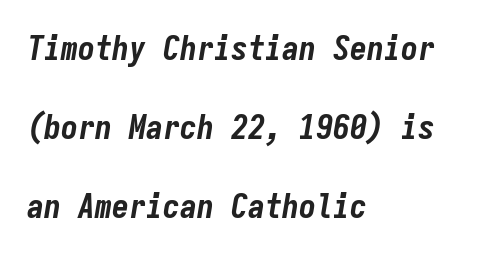
Q: Is the text bold? A: Yes.
Q: Is the text italic (slanted)? A: Yes, it leans right by about 9 degrees.
Q: Is the text underlined? A: No.
Q: How is the paragraph aligned? A: Left-aligned.
Q: Is the spacing between letters normal or unusually wide? A: Normal.
Q: Is the spacing between lines tight, normal or loose? A: Loose.
Q: Width (condensed, normal, or wide)? A: Condensed.
Q: Stroke contrast? A: Low.
Q: x-height? A: Medium.
Q: Monospaced? A: Yes.
